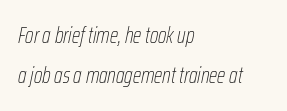
{"italic": "yes", "lean": "right", "slant_degrees": 12, "bold": "no", "underline": "no", "align": "left", "line_spacing_ratio": 1.8, "letter_spacing": "normal", "letter_spacing_em": 0.0, "glyph_px": 22}
